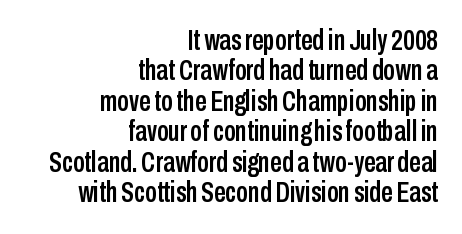
{"serif": "no", "italic": "no", "width": "condensed", "stroke_contrast": "low", "x_height": "medium", "monospaced": "no", "underline": "no", "align": "right", "line_spacing": "tight", "line_spacing_ratio": 1.05, "letter_spacing": "normal", "letter_spacing_em": 0.0, "glyph_px": 29}
